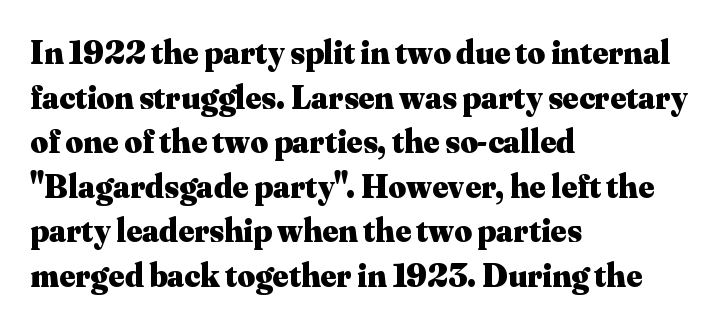
The image shows 34 px heavy serif type, upright; set left-aligned, normal line spacing (1.31x), normal letter spacing, not underlined; medium stroke contrast and a small x-height.
